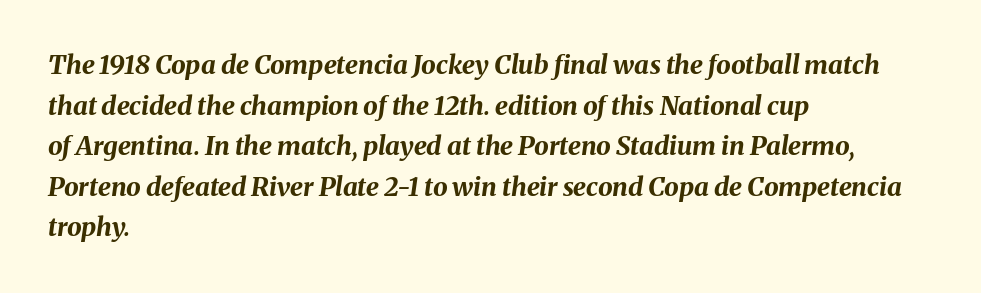
The image shows 26 px bold type, italic (leaning right); set left-aligned, normal line spacing (1.56x), normal letter spacing, not underlined.
